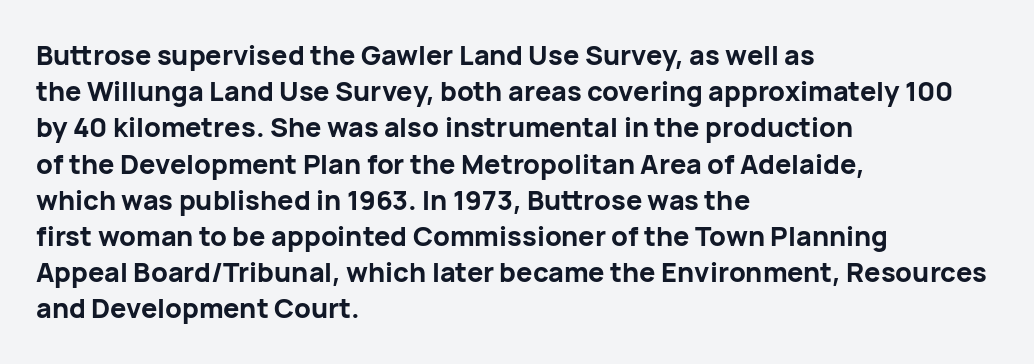
{"italic": "no", "bold": "yes", "underline": "no", "align": "left", "line_spacing": "normal", "line_spacing_ratio": 1.34, "letter_spacing": "normal", "letter_spacing_em": 0.0, "glyph_px": 27}
